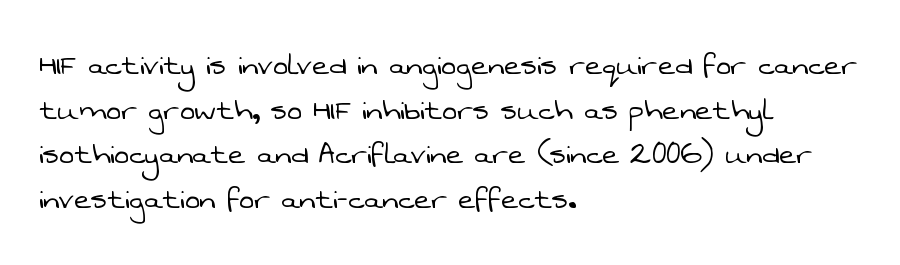
The image shows 36 px light sans-serif type; set left-aligned, line spacing 1.24x, normal letter spacing, not underlined; low stroke contrast and a medium x-height.
